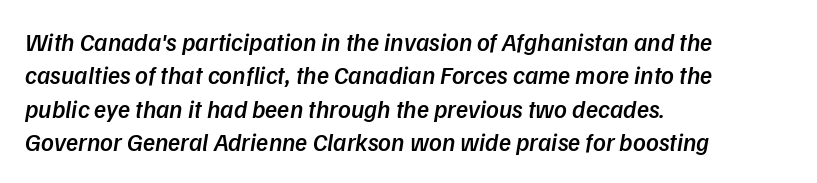
The image shows 25 px text type; set left-aligned, normal line spacing (1.34x), normal letter spacing, not underlined.
